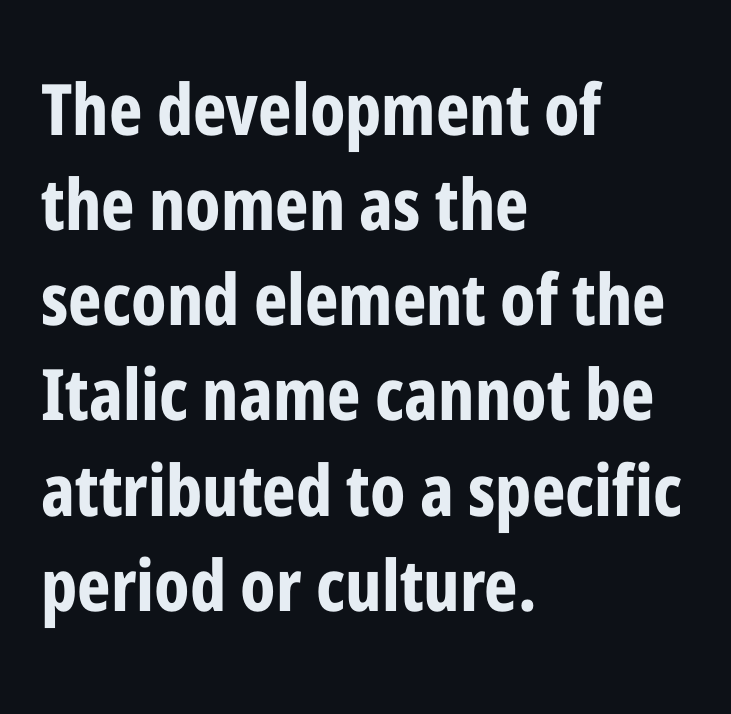
{"serif": "no", "italic": "no", "bold": "yes", "weight": "bold", "width": "condensed", "stroke_contrast": "low", "x_height": "medium", "monospaced": "no", "underline": "no", "align": "left", "line_spacing": "normal", "line_spacing_ratio": 1.34, "letter_spacing": "normal", "letter_spacing_em": 0.0, "glyph_px": 71}
